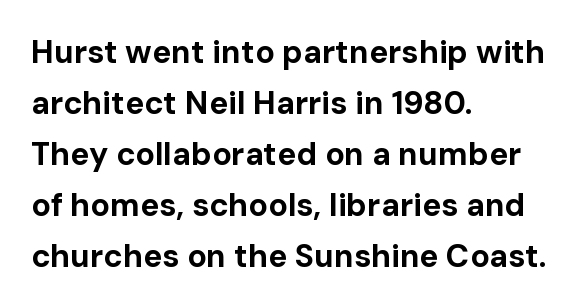
Q: Is the text bold? A: Yes.
Q: Is the text italic (slanted)? A: No, it is upright.
Q: Is the typeface a serif or a sans-serif typeface? A: Sans-serif.
Q: Is the text underlined? A: No.
Q: How is the paragraph aligned? A: Left-aligned.
Q: Is the spacing between letters normal or unusually wide? A: Normal.
Q: Is the spacing between lines tight, normal or loose? A: Normal.
Q: Width (condensed, normal, or wide)? A: Normal.
Q: Stroke contrast? A: Low.
Q: x-height? A: Medium.
Q: Monospaced? A: No.
